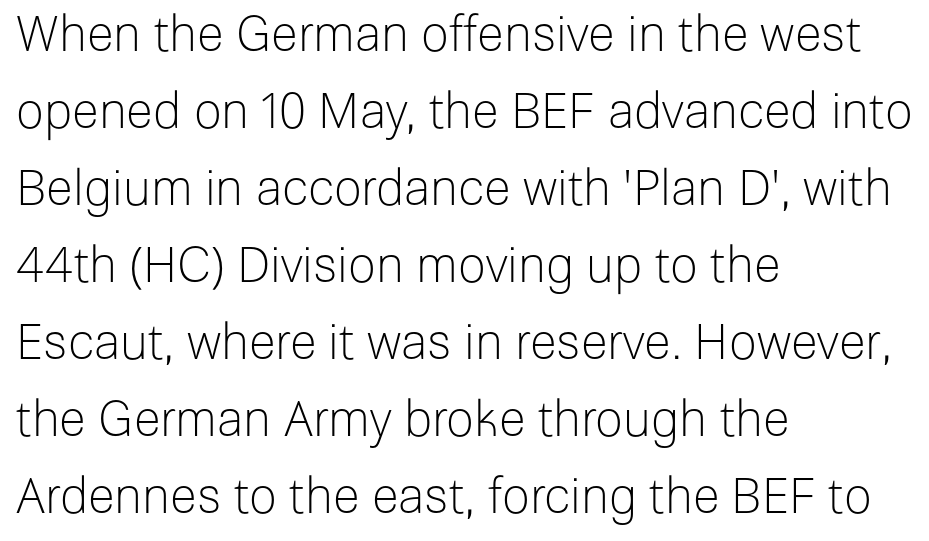
Q: Is the text bold? A: No.
Q: Is the text italic (slanted)? A: No, it is upright.
Q: Is the typeface a serif or a sans-serif typeface? A: Sans-serif.
Q: Is the text underlined? A: No.
Q: How is the paragraph aligned? A: Left-aligned.
Q: Is the spacing between letters normal or unusually wide? A: Normal.
Q: Is the spacing between lines tight, normal or loose? A: Normal.
Q: Width (condensed, normal, or wide)? A: Normal.
Q: Stroke contrast? A: Low.
Q: x-height? A: Medium.
Q: Monospaced? A: No.
